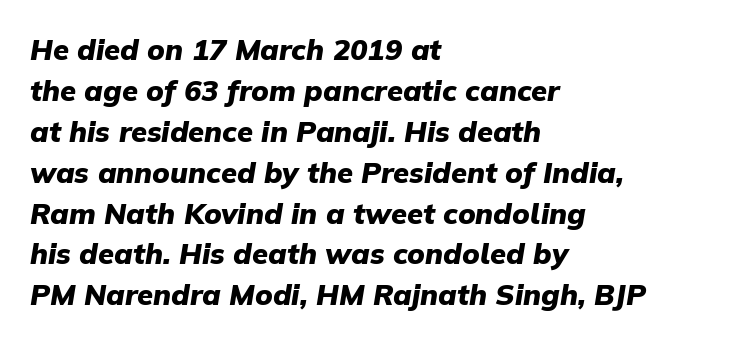
Q: Is the text bold? A: Yes.
Q: Is the text italic (slanted)? A: Yes, it leans right by about 9 degrees.
Q: Is the text underlined? A: No.
Q: How is the paragraph aligned? A: Left-aligned.
Q: Is the spacing between letters normal or unusually wide? A: Normal.
Q: Is the spacing between lines tight, normal or loose? A: Normal.
Q: Width (condensed, normal, or wide)? A: Normal.
Q: Stroke contrast? A: Low.
Q: x-height? A: Medium.
Q: Monospaced? A: No.
